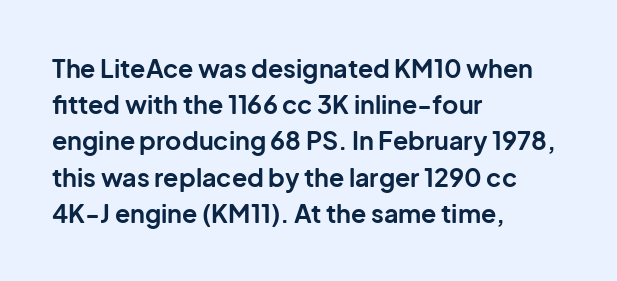
Q: Is the text bold? A: Yes.
Q: Is the text italic (slanted)? A: No, it is upright.
Q: Is the text underlined? A: No.
Q: How is the paragraph aligned? A: Left-aligned.
Q: Is the spacing between letters normal or unusually wide? A: Normal.
Q: Is the spacing between lines tight, normal or loose? A: Normal.
